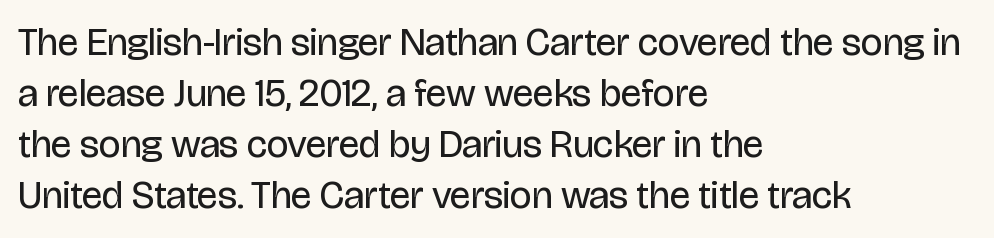
The image shows 39 px regular-weight, condensed sans-serif type, upright; set left-aligned, normal line spacing (1.31x), normal letter spacing, not underlined; low stroke contrast and a large x-height.
